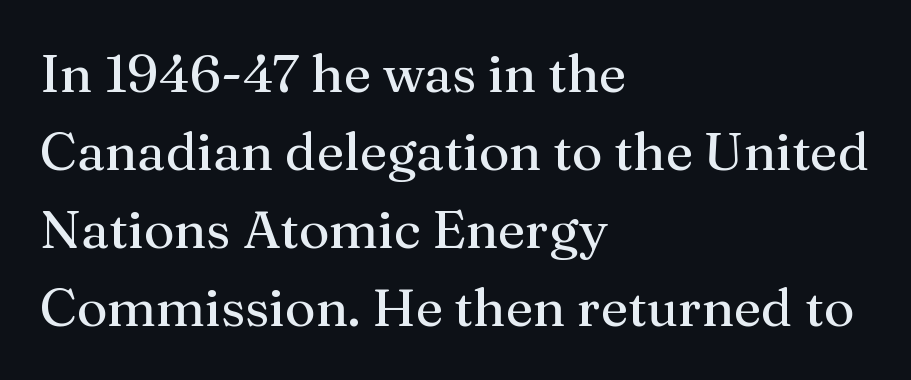
Q: Is the text bold? A: No.
Q: Is the text italic (slanted)? A: No, it is upright.
Q: Is the typeface a serif or a sans-serif typeface? A: Serif.
Q: Is the text underlined? A: No.
Q: How is the paragraph aligned? A: Left-aligned.
Q: Is the spacing between letters normal or unusually wide? A: Normal.
Q: Is the spacing between lines tight, normal or loose? A: Normal.
Q: Width (condensed, normal, or wide)? A: Normal.
Q: Stroke contrast? A: Medium.
Q: x-height? A: Medium.
Q: Monospaced? A: No.
